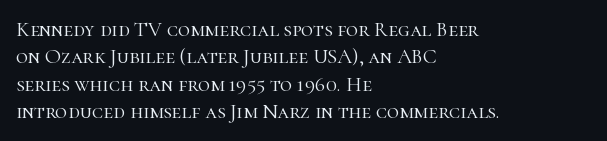
{"italic": "no", "bold": "no", "underline": "no", "align": "left", "line_spacing": "normal", "line_spacing_ratio": 1.3, "letter_spacing": "normal", "letter_spacing_em": 0.0, "glyph_px": 21}
